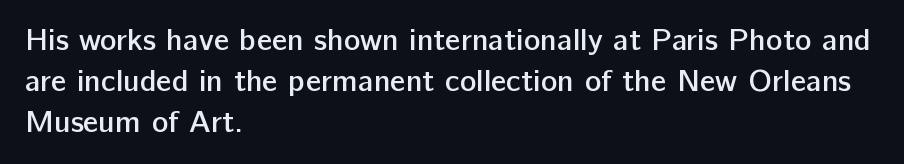
{"serif": "no", "italic": "no", "bold": "semi", "weight": "semibold", "width": "normal", "stroke_contrast": "low", "x_height": "medium", "monospaced": "no", "underline": "no", "align": "left", "line_spacing": "normal", "line_spacing_ratio": 1.32, "letter_spacing": "normal", "letter_spacing_em": 0.0, "glyph_px": 31}
